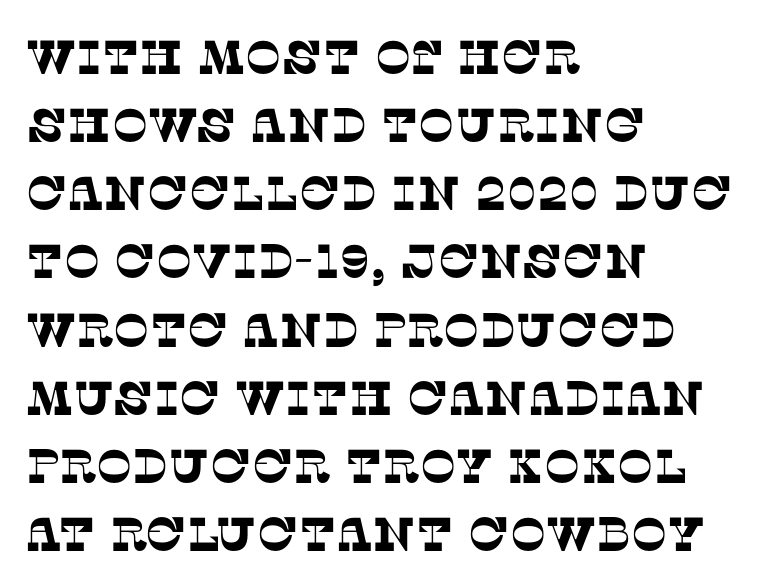
The image shows 48 px serif type; set left-aligned, normal line spacing (1.42x), normal letter spacing, not underlined; low stroke contrast and a large x-height.
